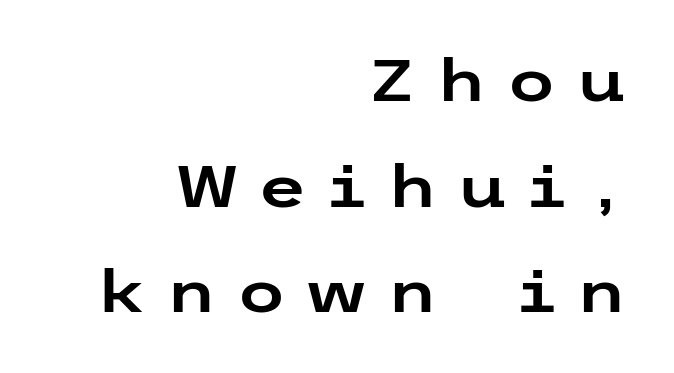
The compositor pushed each line to the right boundary. Someone cranked the tracking dial way up on this one. This is the regular roman posture of the typeface. This rendering features lettering with no underline. The rendering shows plain stroke endings on the letterforms — a sans-serif design.
